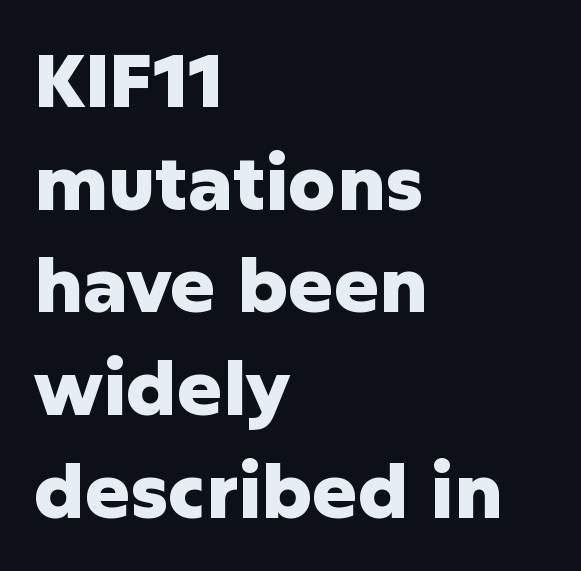
The image shows 75 px heavy sans-serif type, upright; set left-aligned, normal line spacing (1.37x), normal letter spacing, not underlined; low stroke contrast and a medium x-height.
